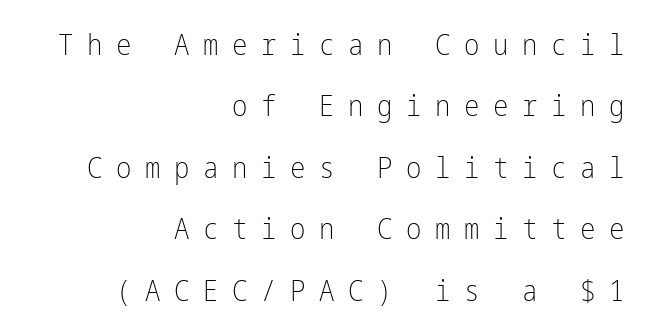
The image shows 29 px light, condensed sans-serif type, upright; set right-aligned, loose line spacing (2.12x), unusually wide letter spacing (+0.47 em), not underlined; low stroke contrast and a medium x-height.
